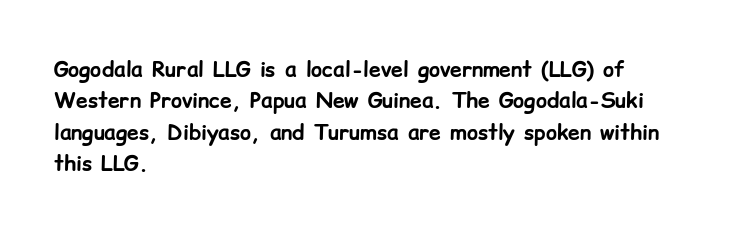
Q: Is the text bold? A: Yes.
Q: Is the text italic (slanted)? A: No, it is upright.
Q: Is the text underlined? A: No.
Q: How is the paragraph aligned? A: Left-aligned.
Q: Is the spacing between letters normal or unusually wide? A: Normal.
Q: Is the spacing between lines tight, normal or loose? A: Normal.
